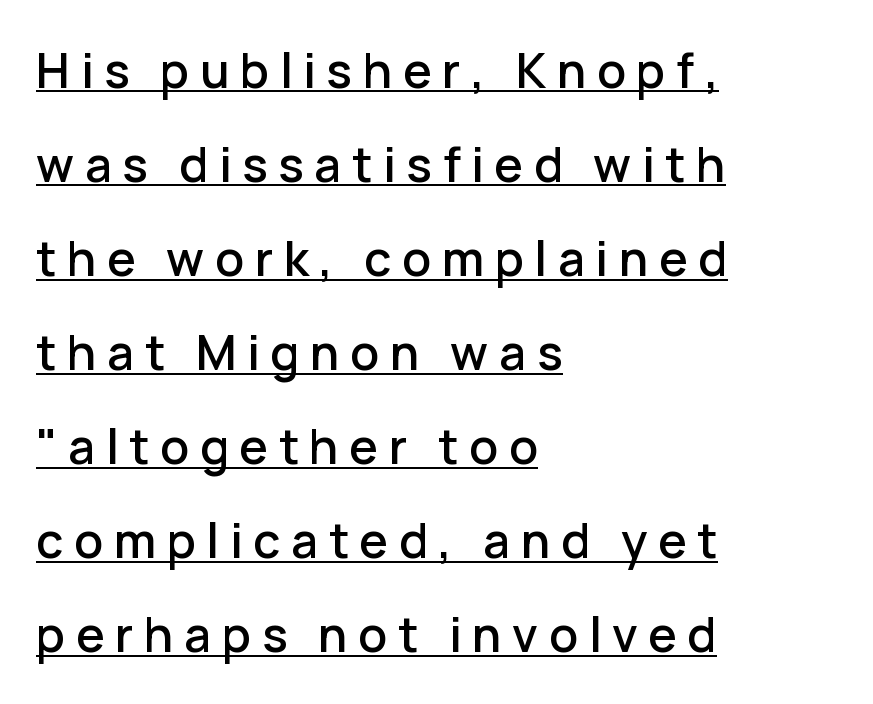
{"serif": "no", "italic": "no", "width": "normal", "stroke_contrast": "low", "x_height": "medium", "monospaced": "no", "underline": "yes", "align": "left", "line_spacing": "loose", "line_spacing_ratio": 1.96, "letter_spacing": "wide", "letter_spacing_em": 0.22, "glyph_px": 48}
